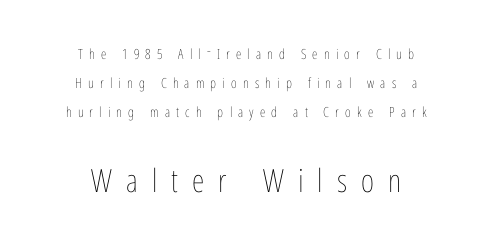
Quick note: interline space is abundant. Is the lower block the larger one? Yes — the lower block carries the bigger type. Think of a printed novel: that variable character pitch is what you see here. Every row of glyphs is offset so its center matches the block's center. Ascenders rise straight up at ninety degrees. The area under the type is left untouched.
